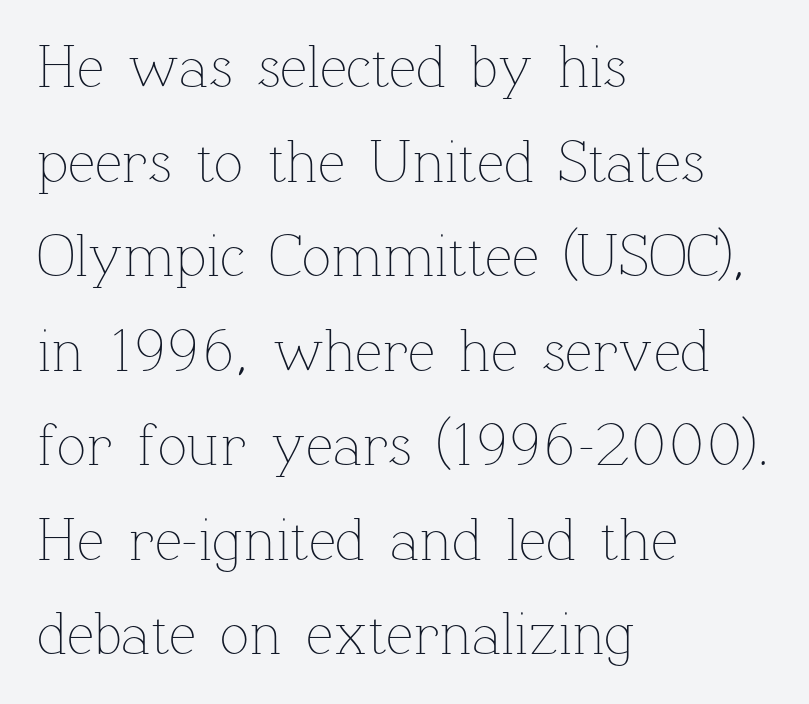
Q: Is the text bold? A: No.
Q: Is the text italic (slanted)? A: No, it is upright.
Q: Is the text underlined? A: No.
Q: How is the paragraph aligned? A: Left-aligned.
Q: Is the spacing between letters normal or unusually wide? A: Normal.
Q: Is the spacing between lines tight, normal or loose? A: Normal.
Q: Width (condensed, normal, or wide)? A: Normal.
Q: Stroke contrast? A: Low.
Q: x-height? A: Medium.
Q: Monospaced? A: No.
